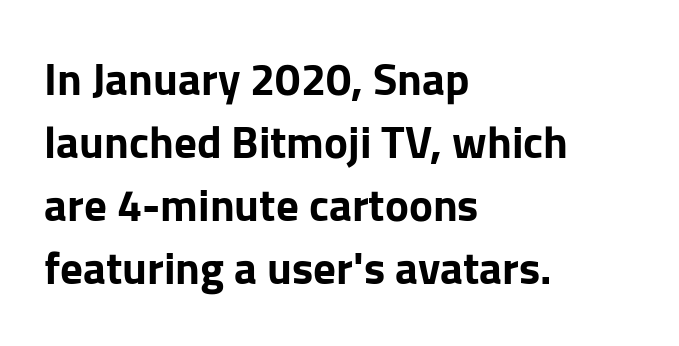
The image shows 45 px bold sans-serif type, upright; set left-aligned, normal line spacing (1.4x), normal letter spacing, not underlined; low stroke contrast and a medium x-height.
